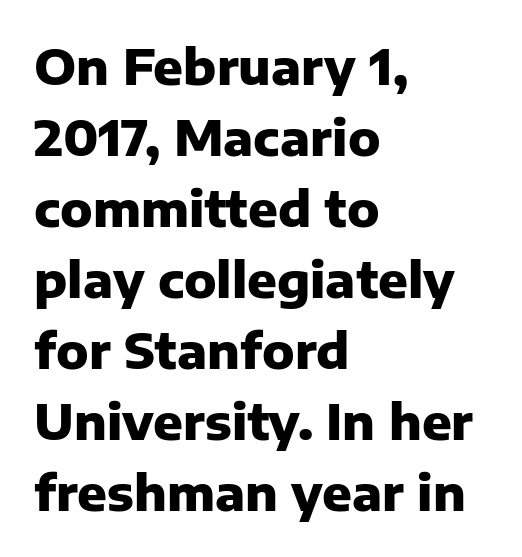
Q: Is the text bold? A: Yes.
Q: Is the text italic (slanted)? A: No, it is upright.
Q: Is the typeface a serif or a sans-serif typeface? A: Sans-serif.
Q: Is the text underlined? A: No.
Q: How is the paragraph aligned? A: Left-aligned.
Q: Is the spacing between letters normal or unusually wide? A: Normal.
Q: Is the spacing between lines tight, normal or loose? A: Normal.
Q: Width (condensed, normal, or wide)? A: Normal.
Q: Stroke contrast? A: Low.
Q: x-height? A: Medium.
Q: Monospaced? A: No.
